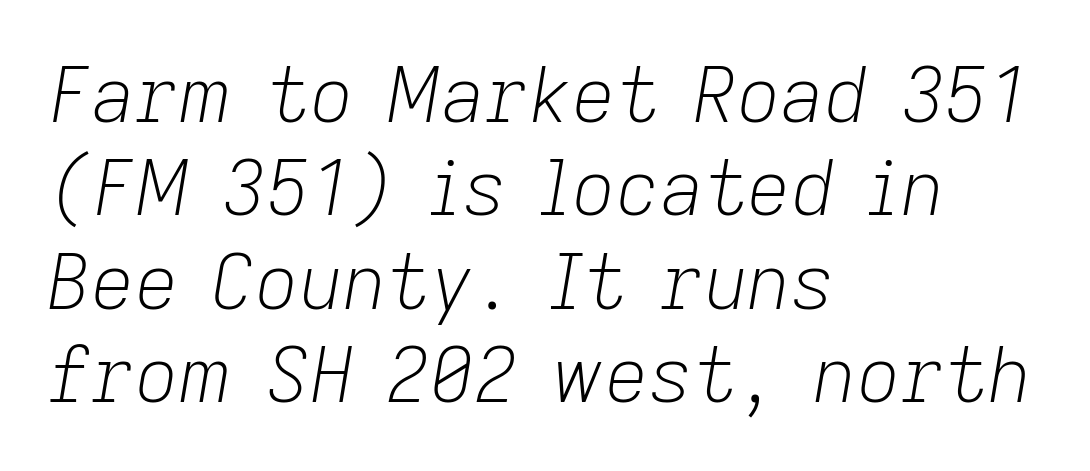
Q: Is the text bold? A: No.
Q: Is the text italic (slanted)? A: Yes, it leans right by about 9 degrees.
Q: Is the text underlined? A: No.
Q: How is the paragraph aligned? A: Left-aligned.
Q: Is the spacing between letters normal or unusually wide? A: Normal.
Q: Width (condensed, normal, or wide)? A: Normal.
Q: Stroke contrast? A: Low.
Q: x-height? A: Medium.
Q: Monospaced? A: No.
